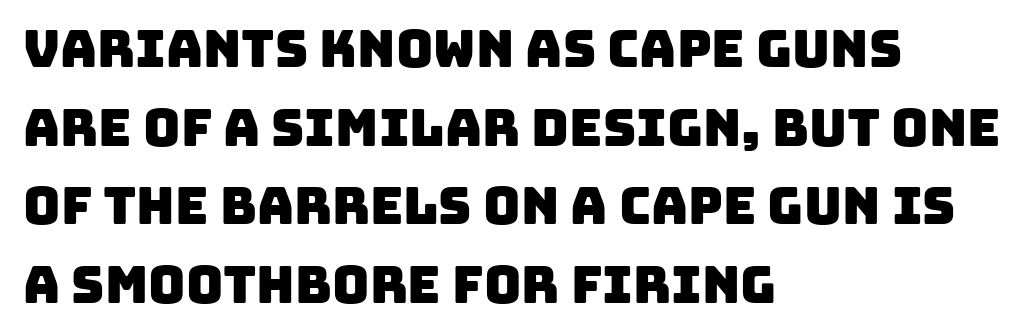
Q: Is the typeface a serif or a sans-serif typeface? A: Sans-serif.
Q: Is the text underlined? A: No.
Q: How is the paragraph aligned? A: Left-aligned.
Q: Is the spacing between letters normal or unusually wide? A: Normal.
Q: Is the spacing between lines tight, normal or loose? A: Normal.
Q: Width (condensed, normal, or wide)? A: Normal.
Q: Stroke contrast? A: Low.
Q: x-height? A: Large.
Q: Monospaced? A: No.
